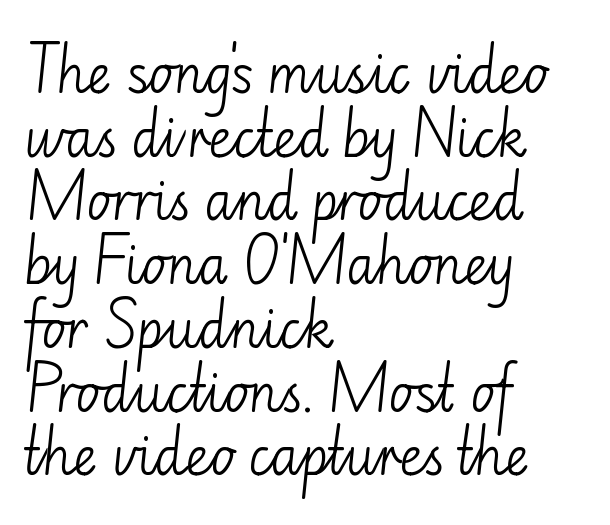
{"serif": "no", "bold": "no", "weight": "light", "width": "normal", "stroke_contrast": "low", "x_height": "small", "monospaced": "no", "underline": "no", "align": "left", "line_spacing": "normal", "line_spacing_ratio": 1.25, "letter_spacing": "normal", "letter_spacing_em": 0.0, "glyph_px": 51}
